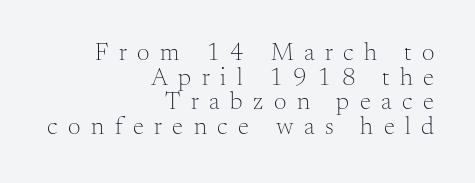
Q: Is the text bold? A: No.
Q: Is the text italic (slanted)? A: No, it is upright.
Q: Is the text underlined? A: No.
Q: How is the paragraph aligned? A: Right-aligned.
Q: Is the spacing between letters normal or unusually wide? A: Unusually wide.
Q: Is the spacing between lines tight, normal or loose? A: Tight.
